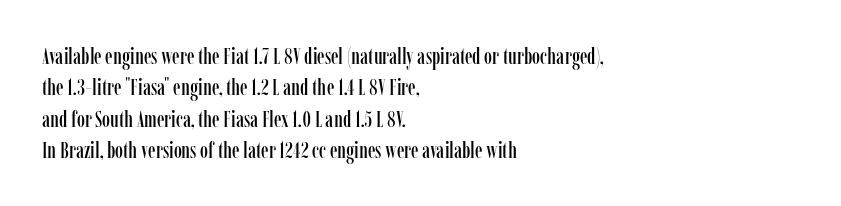
{"italic": "no", "underline": "no", "align": "left", "line_spacing": "normal", "line_spacing_ratio": 1.36, "letter_spacing": "normal", "letter_spacing_em": 0.0, "glyph_px": 23}
